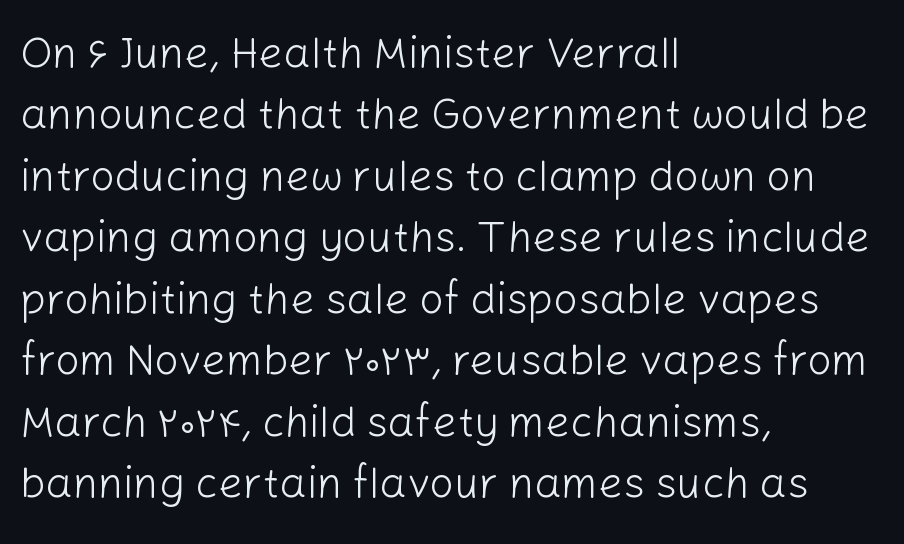
Q: Is the text bold? A: No.
Q: Is the text italic (slanted)? A: No, it is upright.
Q: Is the typeface a serif or a sans-serif typeface? A: Sans-serif.
Q: Is the text underlined? A: No.
Q: How is the paragraph aligned? A: Left-aligned.
Q: Is the spacing between letters normal or unusually wide? A: Normal.
Q: Is the spacing between lines tight, normal or loose? A: Normal.
Q: Width (condensed, normal, or wide)? A: Normal.
Q: Stroke contrast? A: Low.
Q: x-height? A: Medium.
Q: Monospaced? A: No.
